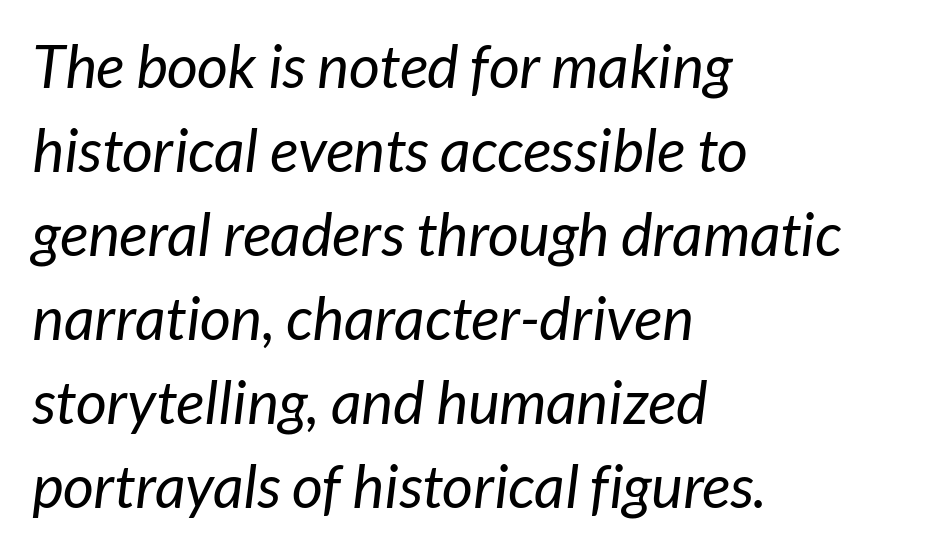
{"serif": "no", "bold": "no", "weight": "regular", "width": "normal", "stroke_contrast": "low", "x_height": "medium", "monospaced": "no", "underline": "no", "align": "left", "line_spacing": "normal", "line_spacing_ratio": 1.4, "letter_spacing": "normal", "letter_spacing_em": 0.0, "glyph_px": 60}
